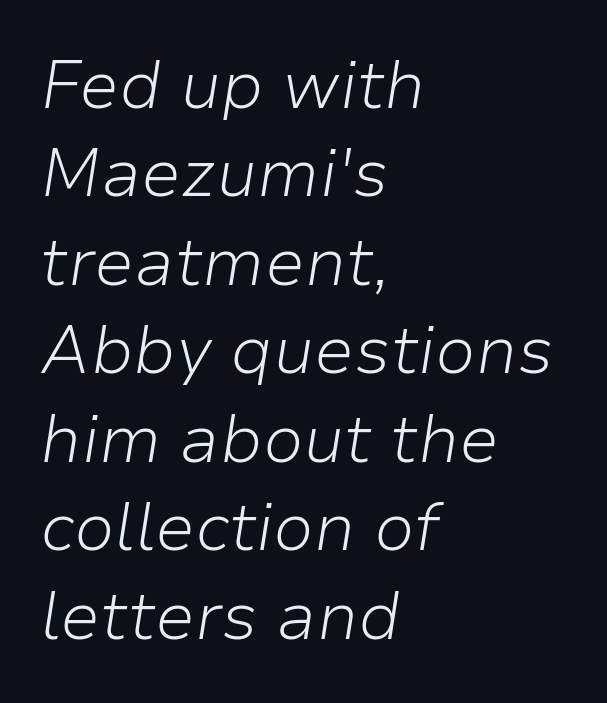
The tracking reads as untouched default to a designer's eye. The vertical gap from one line to the next is medium. The specimen reads as italic at a glance. These lines are rendered in a variable-pitch font.
